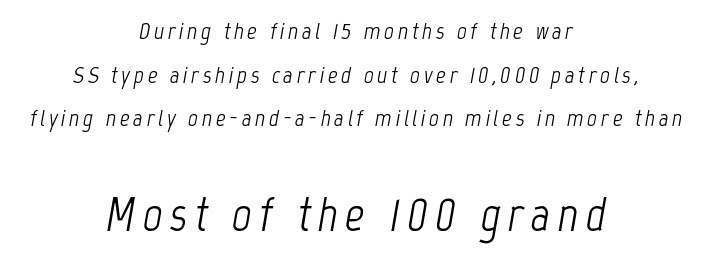
The passage shown begins with its smaller block and ends with its larger one. No letter is thick-stroked: the sample isn't bold. Italic: yes, the glyphs are oblique. One-word summary of the alignment: center.
